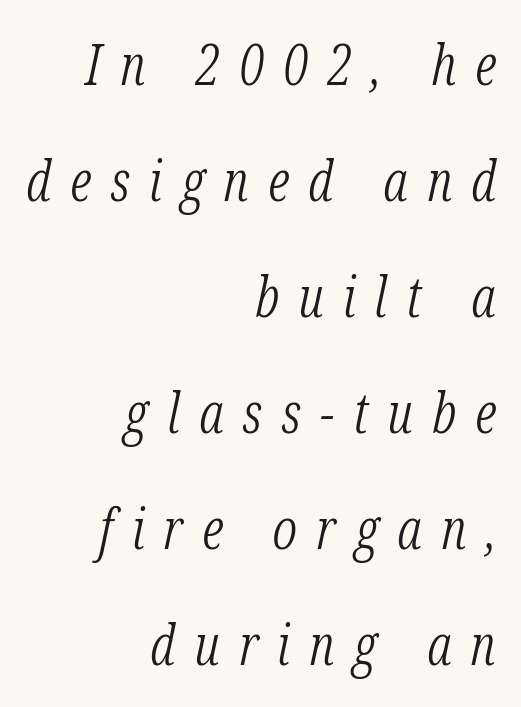
The image shows 56 px light, condensed serif type, italic (leaning right); set right-aligned, loose line spacing (2.07x), unusually wide letter spacing (+0.34 em), not underlined; low stroke contrast and a medium x-height.
